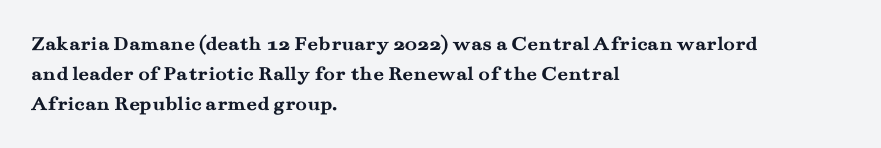
Q: Is the text bold? A: Yes.
Q: Is the text italic (slanted)? A: No, it is upright.
Q: Is the text underlined? A: No.
Q: How is the paragraph aligned? A: Left-aligned.
Q: Is the spacing between letters normal or unusually wide? A: Normal.
Q: Is the spacing between lines tight, normal or loose? A: Normal.
